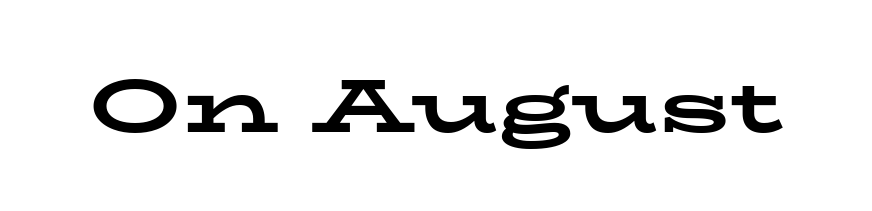
This is heavy type, rendered in bold. Any mark beneath the type? The region is blank. Nothing unusual about the tracking: characters are spaced as the font intends. The letters stand upright; this is a roman face. Little horizontal feet cap the strokes, marking this as serif type.
